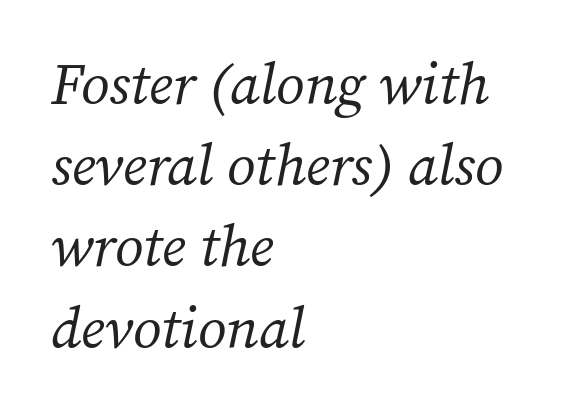
Is this a fixed-width face? No — the glyphs have proportional, varying widths. Heft: none added — not bold. The space between consecutive lines is moderate. Is this a sans? No — the strokes have serifs. It's the slanting kind of type.
